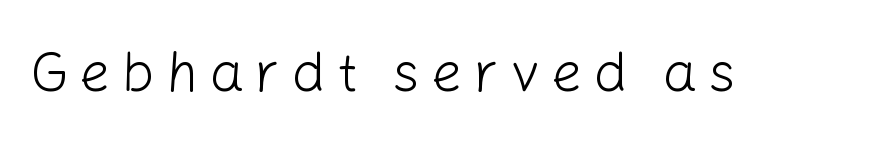
Stem width sits at or under what a default text font uses. These lines are rendered in a variable-pitch font. The gaps between neighbouring characters are conspicuously large. In terms of letterform style, serifs are entirely absent. Any mark beneath the type? The region is blank. The axis of the letterforms is exactly vertical.
